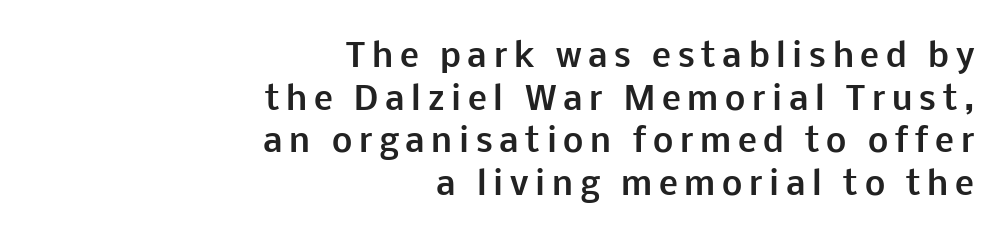
In terms of leading, this rendering sits right in the middle. You'd pick this weight for a headline — it's a proper bold. Nothing sits at the stroke ends, so this counts as sans-serif. The setting favours the right margin, as signatures and pull-quotes sometimes do. Plain, unruled lines of type.
